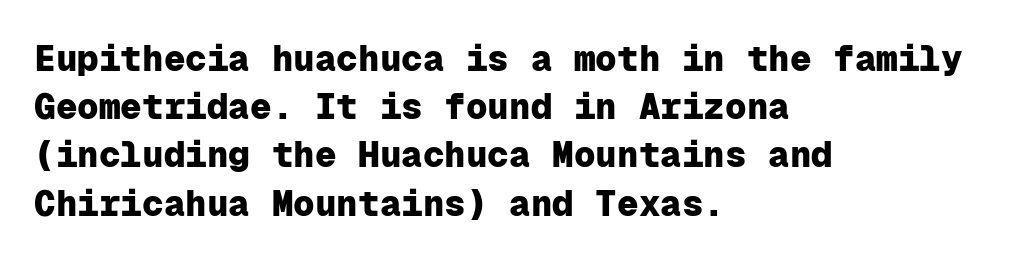
{"serif": "no", "italic": "no", "bold": "yes", "weight": "heavy", "width": "normal", "stroke_contrast": "low", "x_height": "medium", "monospaced": "yes", "underline": "no", "align": "left", "line_spacing": "normal", "line_spacing_ratio": 1.34, "letter_spacing": "normal", "letter_spacing_em": 0.0, "glyph_px": 36}
